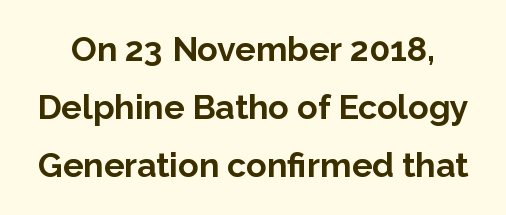
Strokes here are thick enough to call this a true bold. Unlike italic type, these characters show no tilt at all. Each letter's strokes conclude bluntly, with no projecting serifs. The space directly below the letters is spotless. The type is set solid horizontally, with unmodified tracking.
